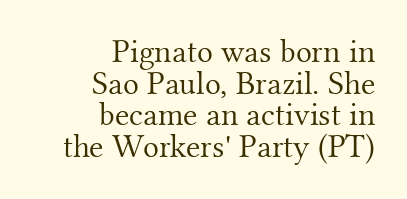
The image shows 33 px light serif type, upright; set right-aligned, tight line spacing (0.96x), normal letter spacing, not underlined; medium stroke contrast and a small x-height.
